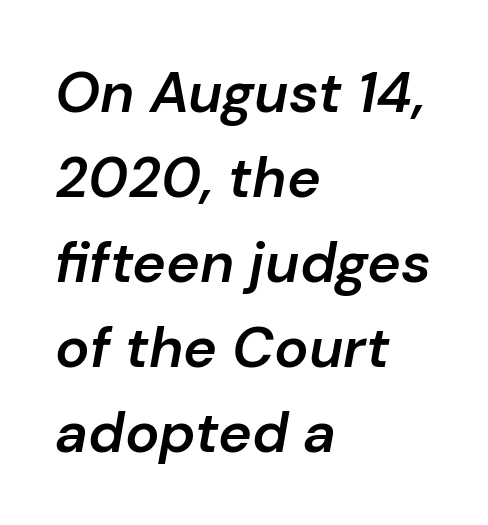
Q: Is the text bold? A: Semi-bold.
Q: Is the text italic (slanted)? A: Yes, it leans right by about 10 degrees.
Q: Is the text underlined? A: No.
Q: How is the paragraph aligned? A: Left-aligned.
Q: Is the spacing between letters normal or unusually wide? A: Normal.
Q: Is the spacing between lines tight, normal or loose? A: Normal.
Q: Width (condensed, normal, or wide)? A: Normal.
Q: Stroke contrast? A: Low.
Q: x-height? A: Medium.
Q: Monospaced? A: No.
